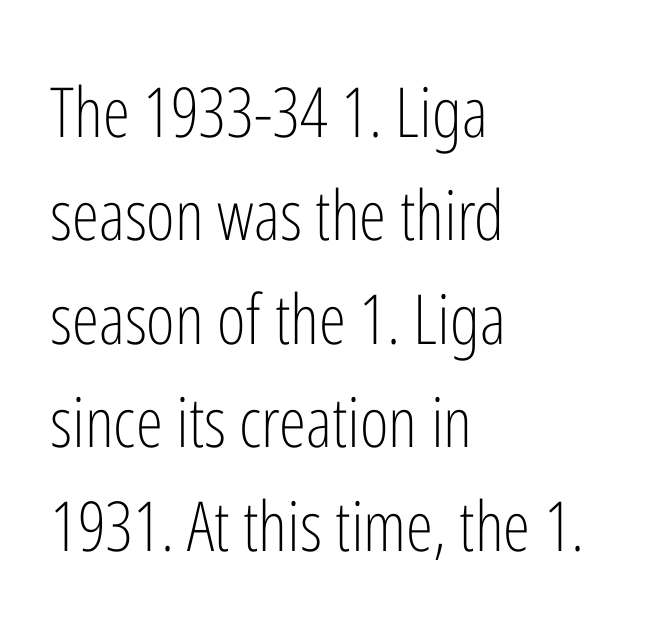
{"serif": "no", "italic": "no", "bold": "no", "weight": "light", "width": "condensed", "stroke_contrast": "low", "x_height": "medium", "monospaced": "no", "underline": "no", "align": "left", "line_spacing": "normal", "line_spacing_ratio": 1.5, "letter_spacing": "normal", "letter_spacing_em": 0.0, "glyph_px": 69}
